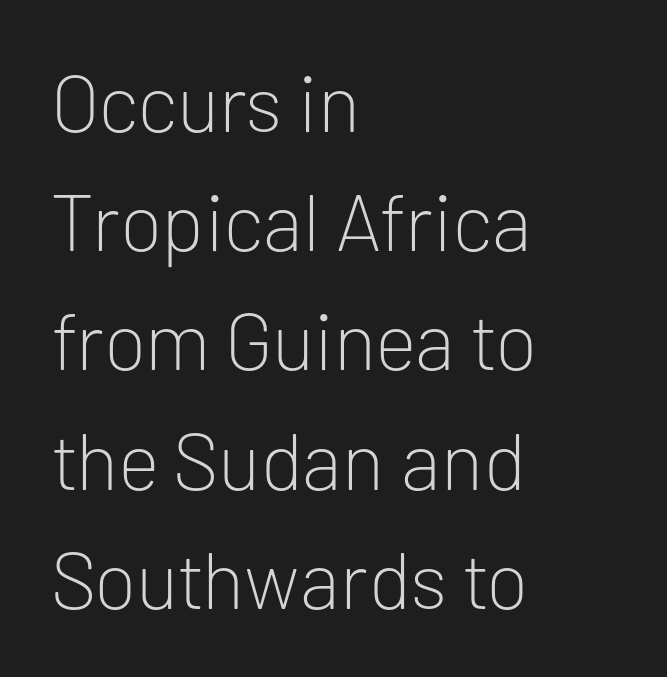
The image shows 80 px light sans-serif type, upright; set left-aligned, normal line spacing (1.49x), normal letter spacing, not underlined; low stroke contrast and a medium x-height.
